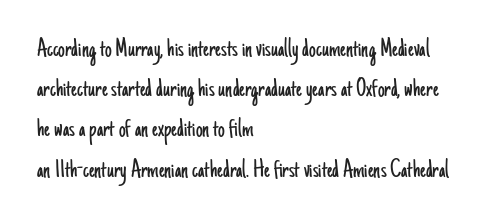
{"italic": "no", "bold": "no", "underline": "no", "align": "left", "line_spacing": "normal", "line_spacing_ratio": 1.49, "letter_spacing": "normal", "letter_spacing_em": 0.0, "glyph_px": 27}
